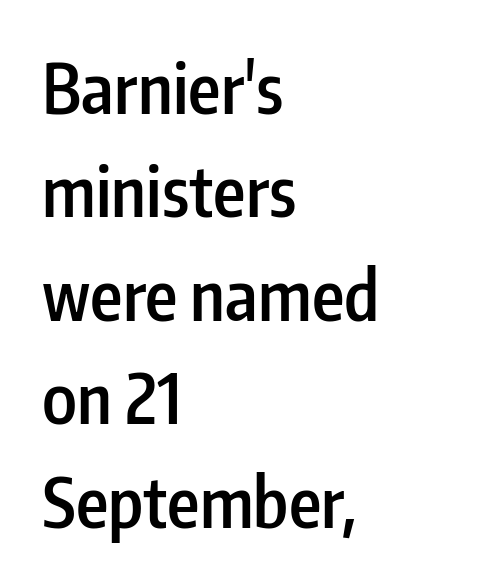
The passage shown has conventional tracking throughout. Beneath every word, the page is bare. Is the block centered? No — it sits flush against the left margin. Notice the strokes are somewhat thickened but not fully heavy: this is a semibold. Interline gaps are of average width in this sample. Italic: no, the glyphs are upright roman.
